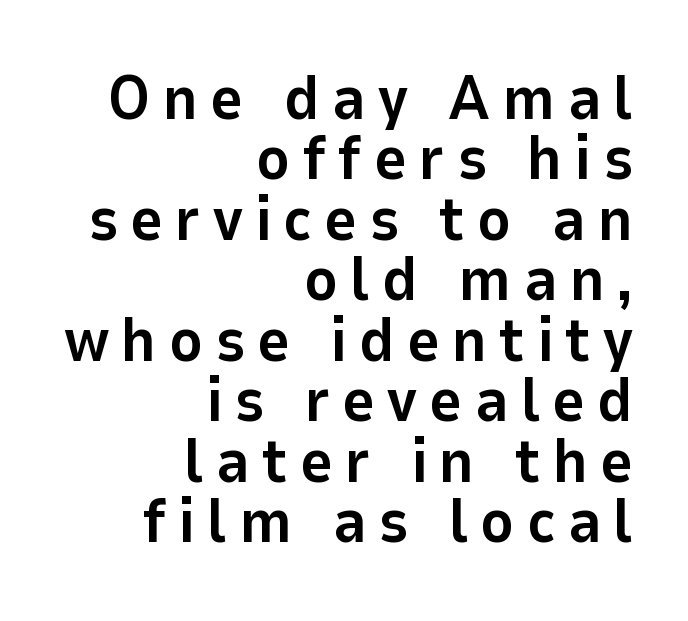
Q: Is the text bold? A: Yes.
Q: Is the text italic (slanted)? A: No, it is upright.
Q: Is the typeface a serif or a sans-serif typeface? A: Sans-serif.
Q: Is the text underlined? A: No.
Q: How is the paragraph aligned? A: Right-aligned.
Q: Is the spacing between lines tight, normal or loose? A: Tight.
Q: Width (condensed, normal, or wide)? A: Normal.
Q: Stroke contrast? A: Low.
Q: x-height? A: Medium.
Q: Monospaced? A: No.
